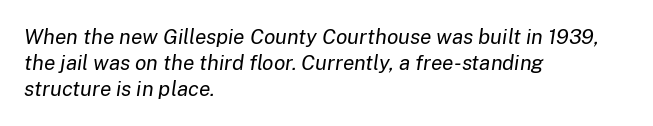
Q: Is the text bold? A: No.
Q: Is the text italic (slanted)? A: Yes, it leans right by about 8 degrees.
Q: Is the text underlined? A: No.
Q: How is the paragraph aligned? A: Left-aligned.
Q: Is the spacing between letters normal or unusually wide? A: Normal.
Q: Is the spacing between lines tight, normal or loose? A: Normal.
